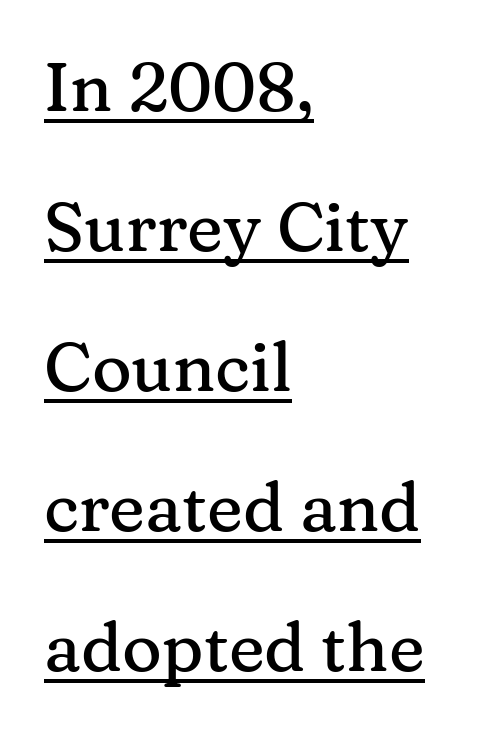
Q: Is the text italic (slanted)? A: No, it is upright.
Q: Is the typeface a serif or a sans-serif typeface? A: Serif.
Q: Is the text underlined? A: Yes.
Q: How is the paragraph aligned? A: Left-aligned.
Q: Is the spacing between letters normal or unusually wide? A: Normal.
Q: Is the spacing between lines tight, normal or loose? A: Loose.
Q: Width (condensed, normal, or wide)? A: Normal.
Q: Stroke contrast? A: Medium.
Q: x-height? A: Medium.
Q: Monospaced? A: No.
